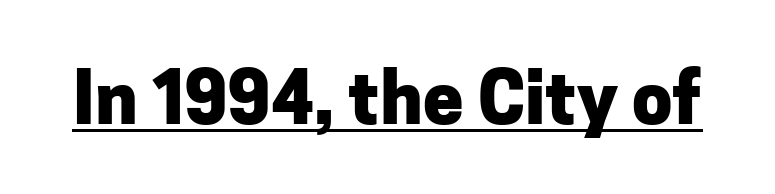
{"serif": "no", "italic": "no", "bold": "yes", "weight": "heavy", "width": "normal", "stroke_contrast": "low", "x_height": "medium", "monospaced": "no", "underline": "yes", "letter_spacing": "normal", "letter_spacing_em": 0.0, "glyph_px": 72}
